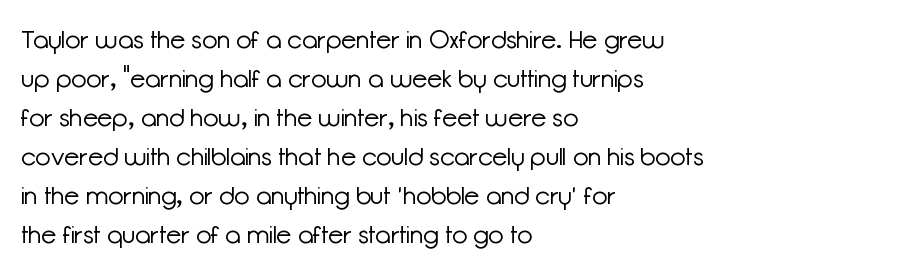
Q: Is the text bold? A: No.
Q: Is the text italic (slanted)? A: No, it is upright.
Q: Is the text underlined? A: No.
Q: How is the paragraph aligned? A: Left-aligned.
Q: Is the spacing between letters normal or unusually wide? A: Normal.
Q: Is the spacing between lines tight, normal or loose? A: Normal.
